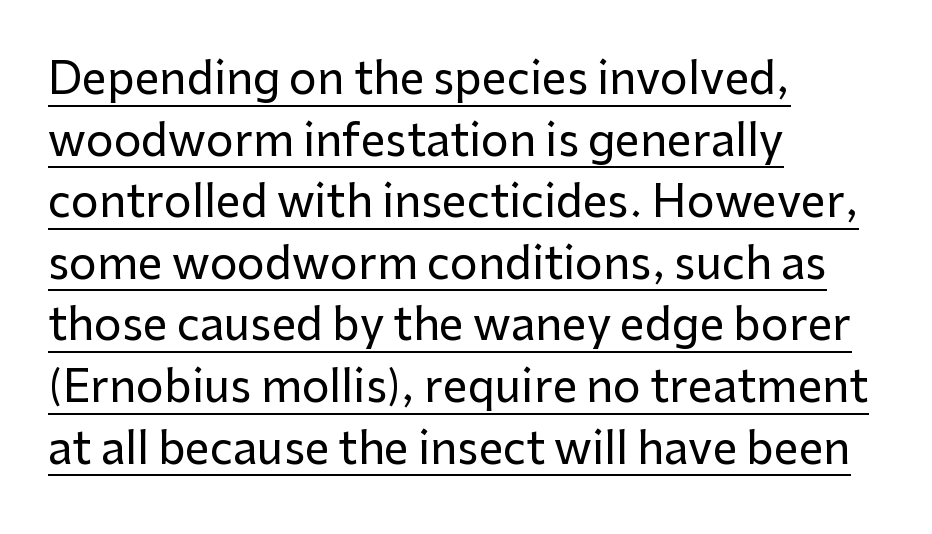
Does the type have serifs? No, each stem ends abruptly. Is there an underline? Yes — a line sits under the letters. The face used here is rendered with its standard letterfit. Each new line begins a customary step beneath the previous one. A classic flush-left, rag-right setting is used for this passage. Each letter keeps its own natural width here, so spacing adapts to shape.
